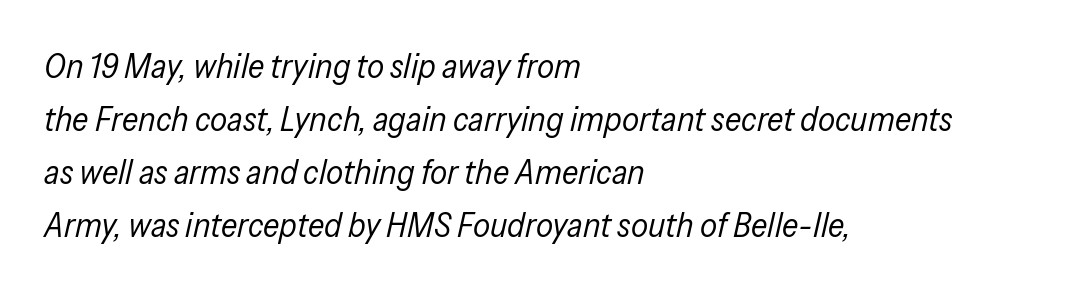
{"italic": "yes", "lean": "right", "slant_degrees": 13, "bold": "no", "weight": "regular", "width": "condensed", "stroke_contrast": "low", "x_height": "medium", "monospaced": "no", "underline": "no", "align": "left", "line_spacing": "normal", "line_spacing_ratio": 1.56, "letter_spacing": "normal", "letter_spacing_em": 0.0, "glyph_px": 34}
